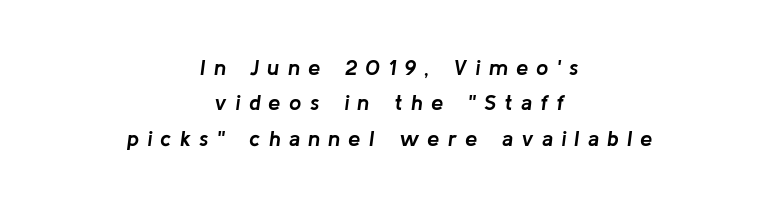
{"italic": "yes", "lean": "right", "slant_degrees": 8, "bold": "yes", "underline": "no", "align": "center", "line_spacing": "normal", "line_spacing_ratio": 1.61, "letter_spacing": "wide", "letter_spacing_em": 0.37, "glyph_px": 22}
